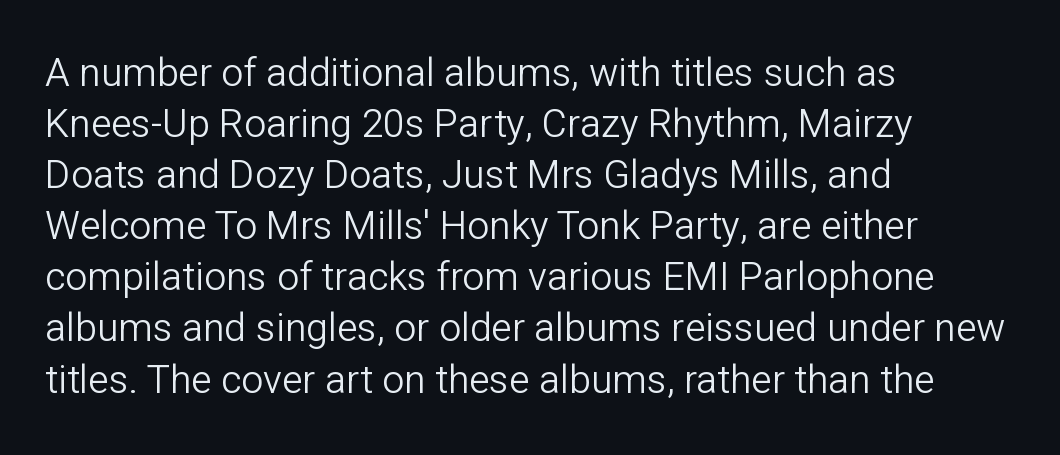
Q: Is the text bold? A: No.
Q: Is the text italic (slanted)? A: No, it is upright.
Q: Is the typeface a serif or a sans-serif typeface? A: Sans-serif.
Q: Is the text underlined? A: No.
Q: How is the paragraph aligned? A: Left-aligned.
Q: Is the spacing between letters normal or unusually wide? A: Normal.
Q: Is the spacing between lines tight, normal or loose? A: Normal.
Q: Width (condensed, normal, or wide)? A: Normal.
Q: Stroke contrast? A: Low.
Q: x-height? A: Medium.
Q: Monospaced? A: No.
